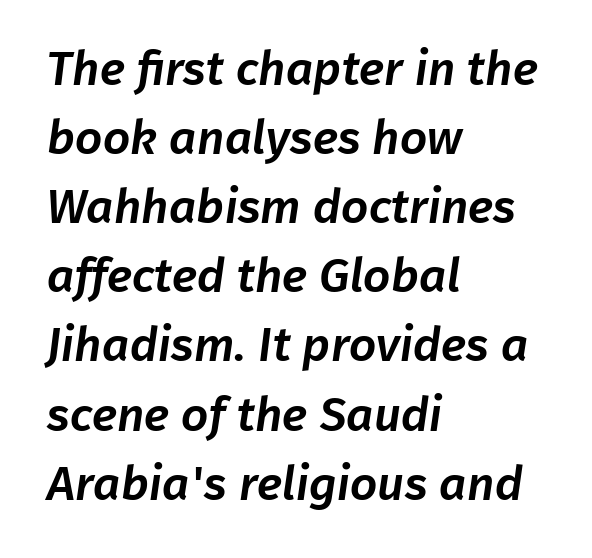
The image shows 48 px sans-serif type; set left-aligned, normal line spacing (1.44x), normal letter spacing, not underlined; low stroke contrast and a medium x-height.
